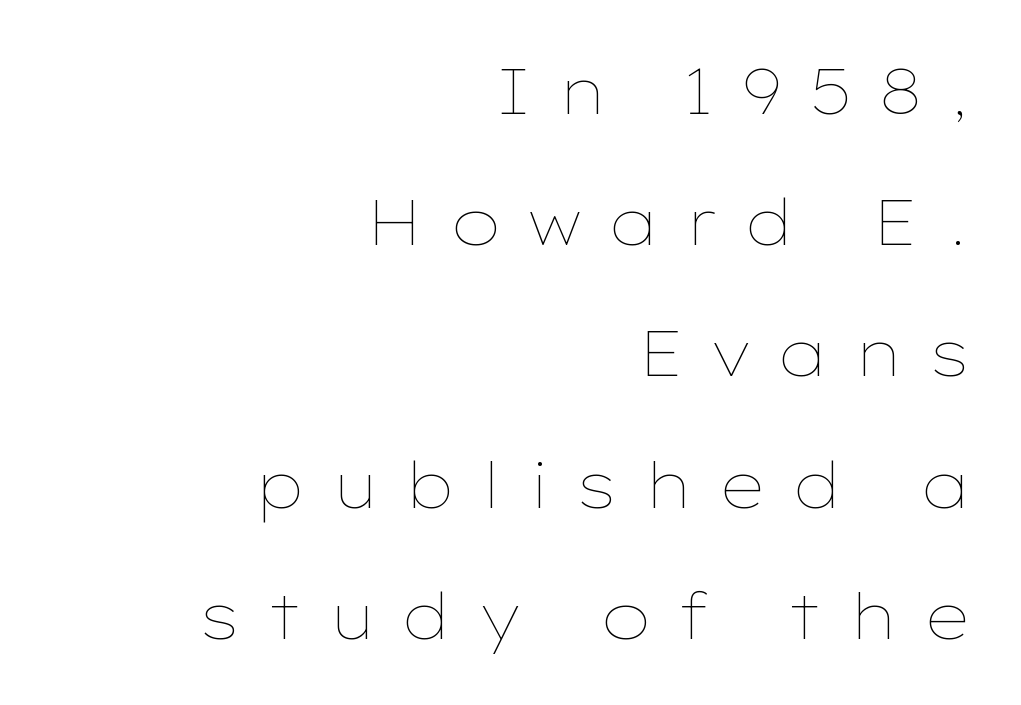
{"italic": "no", "bold": "no", "weight": "thin", "width": "wide", "stroke_contrast": "low", "x_height": "medium", "monospaced": "no", "underline": "no", "align": "right", "line_spacing": "loose", "line_spacing_ratio": 2.05, "letter_spacing": "wide", "letter_spacing_em": 0.4, "glyph_px": 64}
